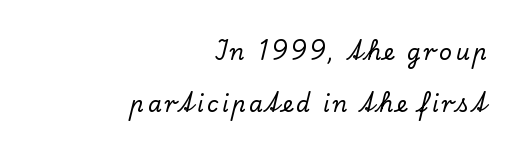
The image shows 22 px text type; set right-aligned, loose line spacing (2.35x), not underlined.
